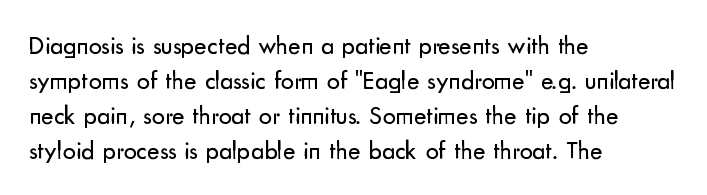
Q: Is the text bold? A: No.
Q: Is the text italic (slanted)? A: No, it is upright.
Q: Is the text underlined? A: No.
Q: How is the paragraph aligned? A: Left-aligned.
Q: Is the spacing between letters normal or unusually wide? A: Normal.
Q: Is the spacing between lines tight, normal or loose? A: Normal.
